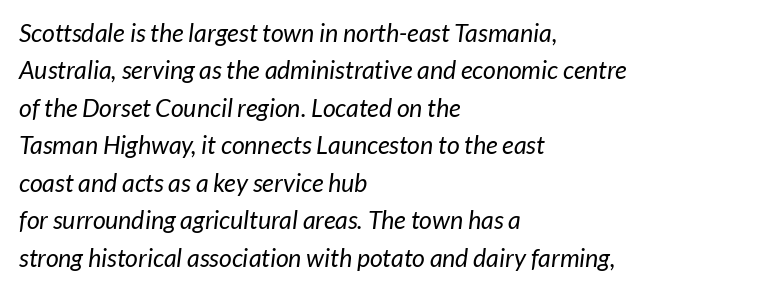
Tracking value appears to be zero — textbook default spacing. The paragraph shown leans on its left margin. Bare-footed words on every line. Notice how descenders clear the ascenders below comfortably — that's standard leading. The strokes carry an ordinary text weight at most.
